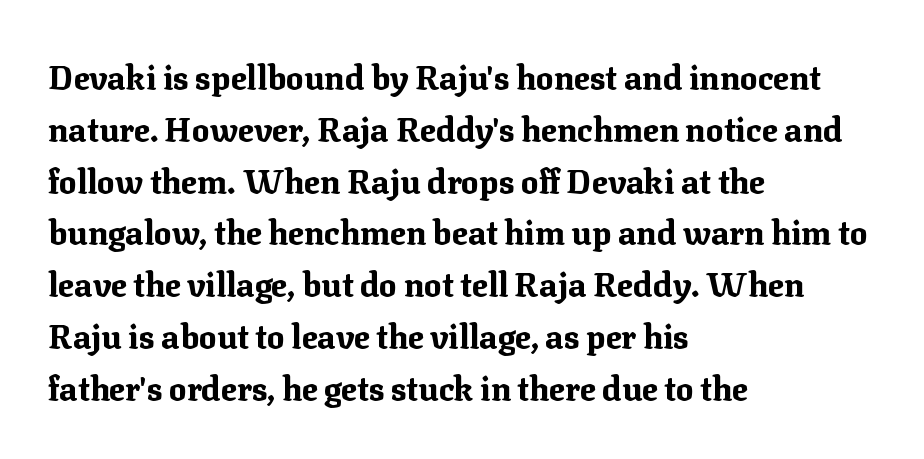
{"serif": "yes", "italic": "no", "bold": "yes", "weight": "bold", "width": "normal", "stroke_contrast": "medium", "x_height": "medium", "monospaced": "no", "underline": "no", "align": "left", "line_spacing": "normal", "line_spacing_ratio": 1.57, "letter_spacing": "normal", "letter_spacing_em": 0.0, "glyph_px": 33}
